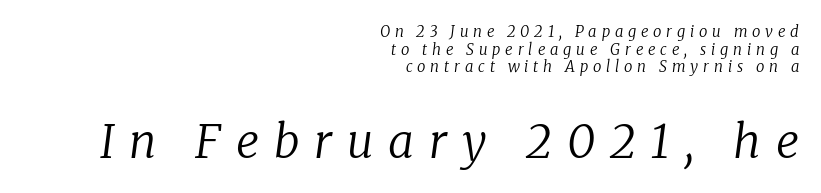
The image shows 46 px regular-weight serif type, italic (leaning right); set right-aligned, line spacing 1.18x, unusually wide letter spacing (+0.32 em), not underlined; the second (bottom) block is 3.07x larger; low stroke contrast and a medium x-height.
